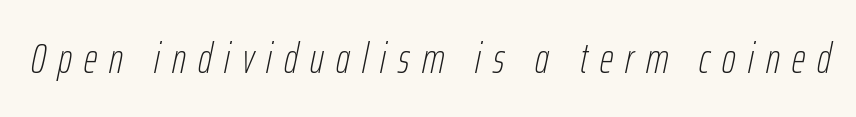
The image shows 42 px thin, condensed type, italic (leaning right); set unusually wide letter spacing (+0.29 em), not underlined; low stroke contrast and a medium x-height.
